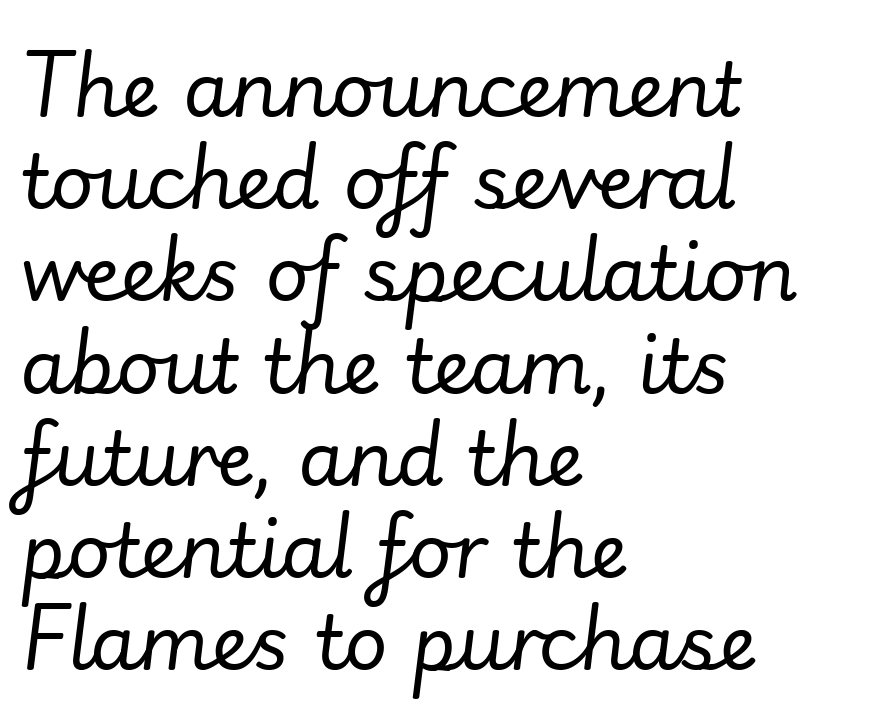
Q: Is the text bold? A: No.
Q: Is the text italic (slanted)? A: Yes, it leans right by about 7 degrees.
Q: Is the text underlined? A: No.
Q: How is the paragraph aligned? A: Left-aligned.
Q: Is the spacing between letters normal or unusually wide? A: Normal.
Q: Width (condensed, normal, or wide)? A: Normal.
Q: Stroke contrast? A: Low.
Q: x-height? A: Small.
Q: Monospaced? A: No.
